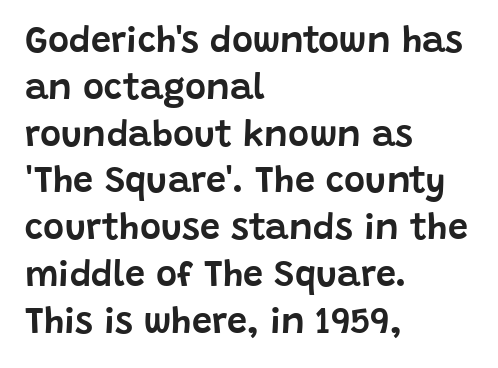
{"serif": "no", "italic": "no", "width": "normal", "stroke_contrast": "low", "x_height": "large", "monospaced": "no", "underline": "no", "align": "left", "line_spacing": "normal", "line_spacing_ratio": 1.3, "letter_spacing": "normal", "letter_spacing_em": 0.0, "glyph_px": 36}
